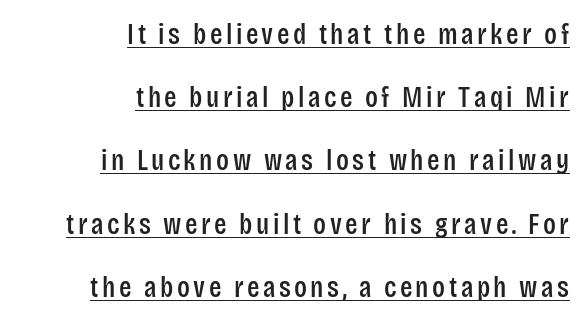
{"serif": "no", "italic": "no", "width": "condensed", "stroke_contrast": "low", "x_height": "large", "monospaced": "no", "underline": "yes", "align": "right", "line_spacing": "loose", "line_spacing_ratio": 2.18, "glyph_px": 29}
